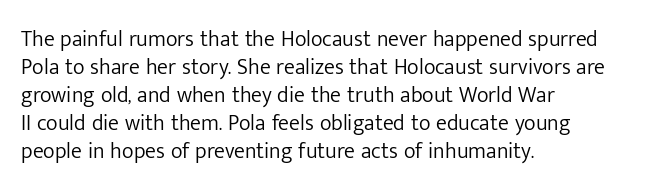
No extra ink here — the face is not bold. Students, observe: this is what conventionally led text looks like. Visually the block forms a straight wall on the left and a jagged coastline on the right. Clear beneath every line of the passage.
